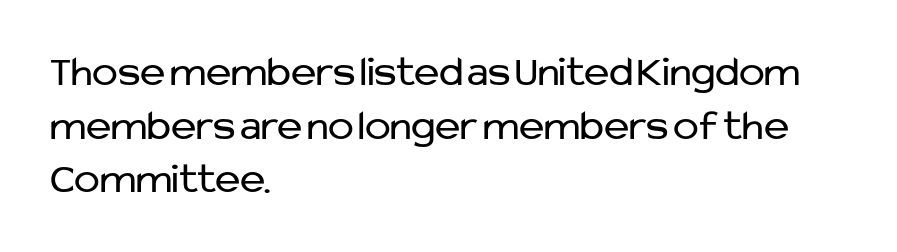
Q: Is the text bold? A: No.
Q: Is the text italic (slanted)? A: No, it is upright.
Q: Is the typeface a serif or a sans-serif typeface? A: Sans-serif.
Q: Is the text underlined? A: No.
Q: How is the paragraph aligned? A: Left-aligned.
Q: Is the spacing between letters normal or unusually wide? A: Normal.
Q: Is the spacing between lines tight, normal or loose? A: Normal.
Q: Width (condensed, normal, or wide)? A: Normal.
Q: Stroke contrast? A: Low.
Q: x-height? A: Medium.
Q: Monospaced? A: No.
